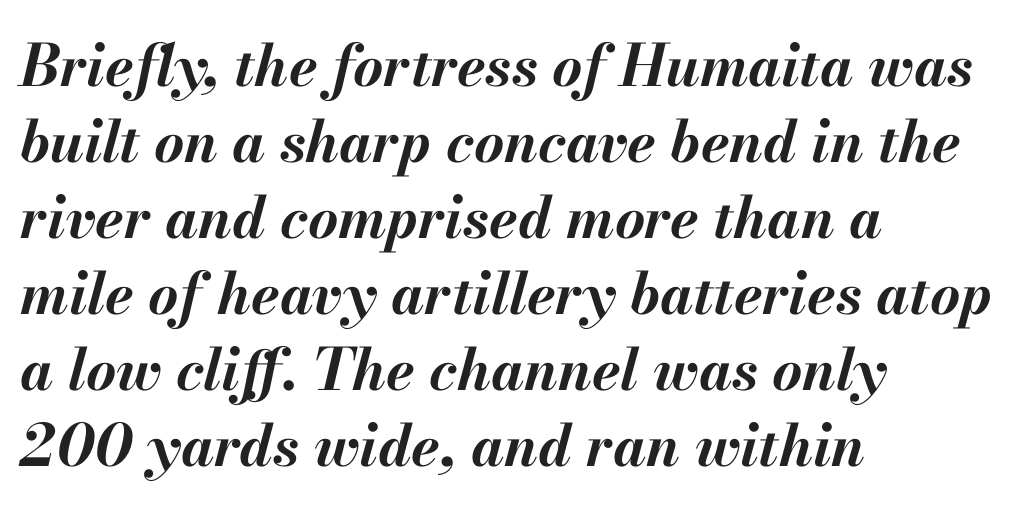
The image shows 58 px bold type, italic (leaning right); set left-aligned, normal line spacing (1.31x), normal letter spacing, not underlined; medium stroke contrast and a small x-height.
